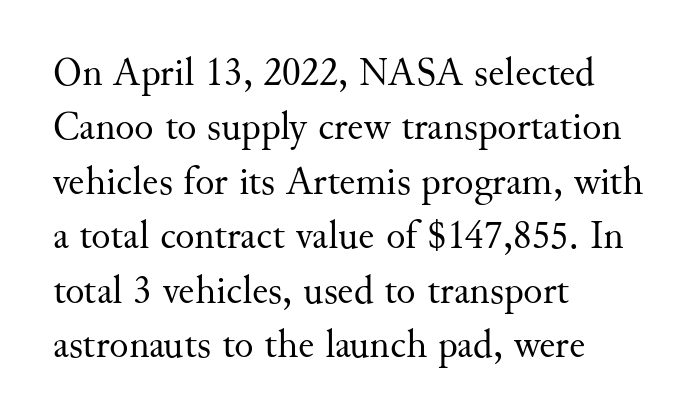
{"serif": "yes", "italic": "no", "bold": "no", "weight": "regular", "width": "normal", "stroke_contrast": "medium", "x_height": "small", "monospaced": "no", "underline": "no", "align": "left", "line_spacing": "normal", "line_spacing_ratio": 1.36, "letter_spacing": "normal", "letter_spacing_em": 0.0, "glyph_px": 40}
